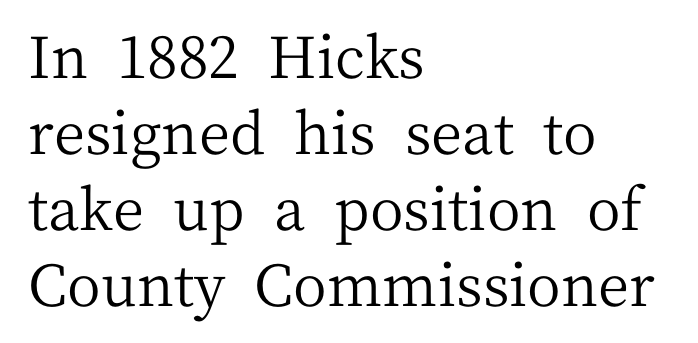
Q: Is the text bold? A: No.
Q: Is the text italic (slanted)? A: No, it is upright.
Q: Is the typeface a serif or a sans-serif typeface? A: Serif.
Q: Is the text underlined? A: No.
Q: How is the paragraph aligned? A: Left-aligned.
Q: Is the spacing between letters normal or unusually wide? A: Normal.
Q: Is the spacing between lines tight, normal or loose? A: Normal.
Q: Width (condensed, normal, or wide)? A: Normal.
Q: Stroke contrast? A: Medium.
Q: x-height? A: Medium.
Q: Monospaced? A: No.
